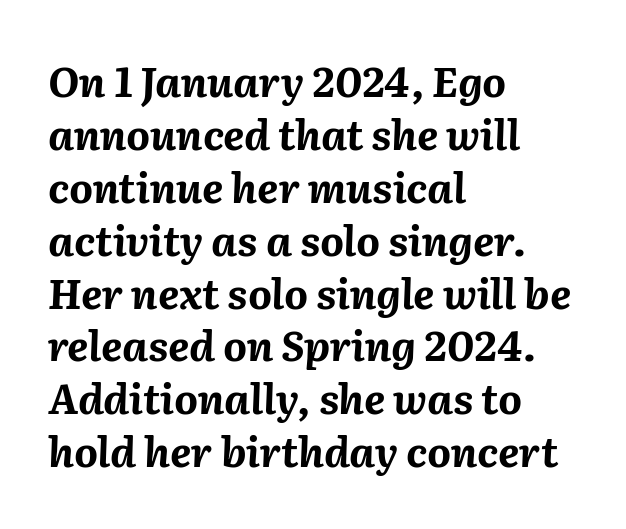
The image shows 41 px bold type, italic (leaning right); set left-aligned, normal line spacing (1.29x), normal letter spacing, not underlined; medium stroke contrast and a medium x-height.
